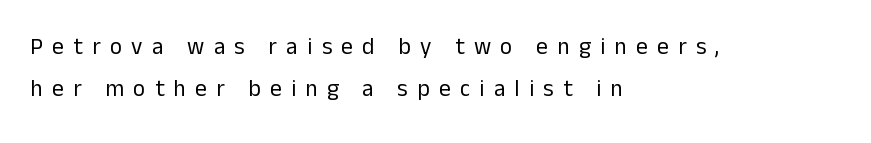
Q: Is the text bold? A: No.
Q: Is the text italic (slanted)? A: No, it is upright.
Q: Is the text underlined? A: No.
Q: How is the paragraph aligned? A: Left-aligned.
Q: Is the spacing between letters normal or unusually wide? A: Unusually wide.
